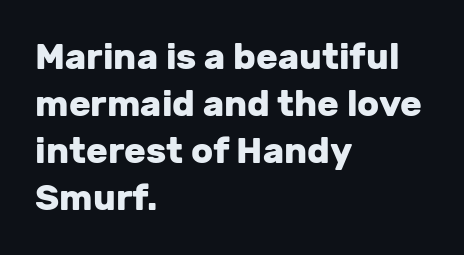
{"serif": "no", "italic": "no", "bold": "yes", "weight": "heavy", "width": "normal", "stroke_contrast": "low", "x_height": "medium", "monospaced": "no", "underline": "no", "align": "left", "line_spacing": "normal", "line_spacing_ratio": 1.31, "letter_spacing": "normal", "letter_spacing_em": 0.0, "glyph_px": 36}
